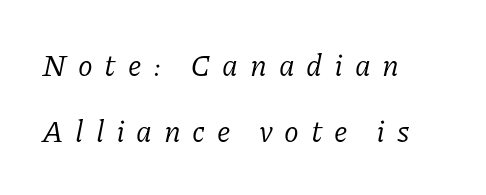
{"serif": "yes", "italic": "yes", "lean": "right", "slant_degrees": 11, "bold": "no", "weight": "regular", "width": "normal", "stroke_contrast": "low", "x_height": "medium", "monospaced": "no", "underline": "no", "align": "left", "line_spacing": "loose", "line_spacing_ratio": 2.21, "letter_spacing": "wide", "letter_spacing_em": 0.39, "glyph_px": 30}
